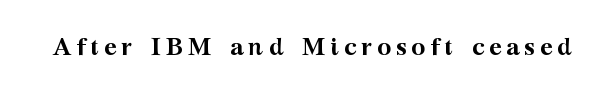
{"italic": "no", "bold": "yes", "underline": "no", "glyph_px": 24}
